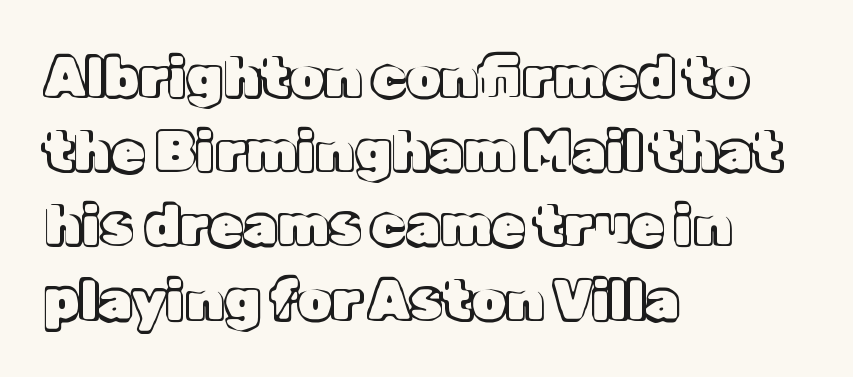
{"italic": "no", "width": "normal", "x_height": "medium", "monospaced": "no", "underline": "no", "align": "left", "line_spacing": "normal", "line_spacing_ratio": 1.35, "letter_spacing": "normal", "letter_spacing_em": 0.0, "glyph_px": 55}
